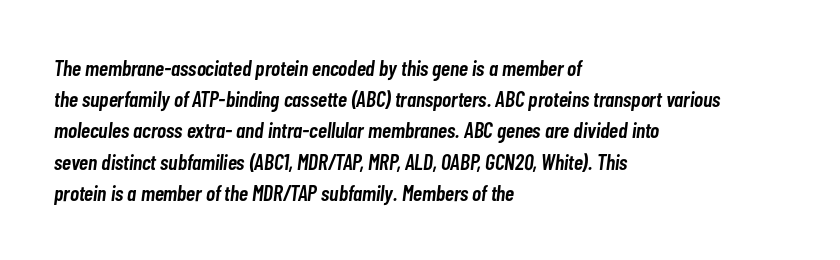
The image shows 22 px text type, italic (leaning right); set left-aligned, normal line spacing (1.42x), normal letter spacing, not underlined.
